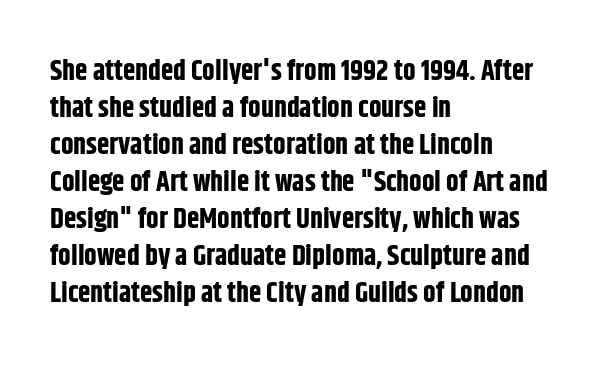
{"serif": "no", "italic": "no", "bold": "yes", "weight": "bold", "width": "condensed", "stroke_contrast": "low", "x_height": "large", "monospaced": "no", "underline": "no", "align": "left", "line_spacing": "normal", "line_spacing_ratio": 1.32, "letter_spacing": "normal", "letter_spacing_em": 0.0, "glyph_px": 28}
